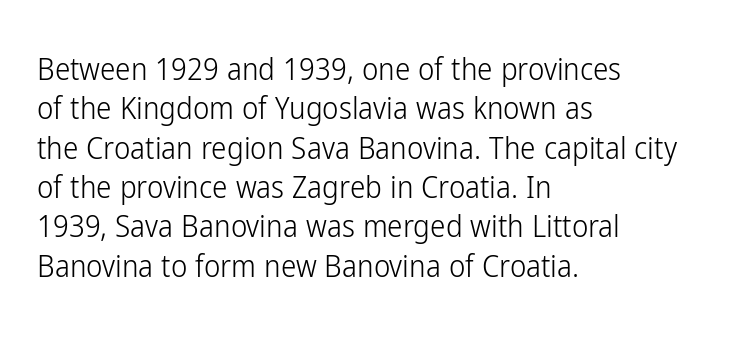
{"serif": "no", "italic": "no", "bold": "no", "weight": "light", "width": "condensed", "stroke_contrast": "low", "x_height": "medium", "monospaced": "no", "underline": "no", "align": "left", "line_spacing": "normal", "line_spacing_ratio": 1.27, "letter_spacing": "normal", "letter_spacing_em": 0.0, "glyph_px": 31}
